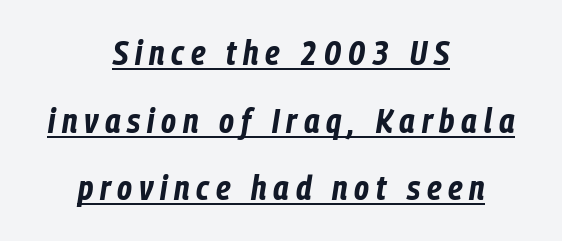
Q: Is the text bold? A: Yes.
Q: Is the text italic (slanted)? A: Yes, it leans right by about 9 degrees.
Q: Is the text underlined? A: Yes.
Q: How is the paragraph aligned? A: Centered.
Q: Is the spacing between letters normal or unusually wide? A: Unusually wide.
Q: Is the spacing between lines tight, normal or loose? A: Loose.
Q: Width (condensed, normal, or wide)? A: Condensed.
Q: Stroke contrast? A: Low.
Q: x-height? A: Medium.
Q: Monospaced? A: No.
